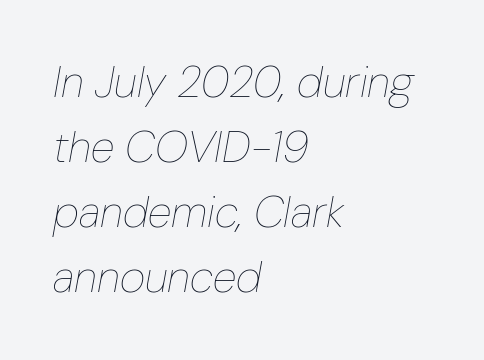
The image shows 44 px thin, condensed type, italic (leaning right); set left-aligned, normal line spacing (1.48x), normal letter spacing, not underlined; low stroke contrast and a medium x-height.
